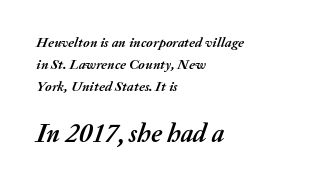
Q: Is the text bold? A: Yes.
Q: Is the text italic (slanted)? A: Yes, it leans right by about 20 degrees.
Q: Is the text underlined? A: No.
Q: How is the paragraph aligned? A: Left-aligned.
Q: Is the spacing between letters normal or unusually wide? A: Normal.
Q: Is the spacing between lines tight, normal or loose? A: Normal.
Q: Which block of text is set in a larger size, the first (top) or the second (bottom)? A: The second (bottom) one.
